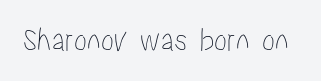
The image shows 35 px condensed type, upright; set normal letter spacing, not underlined; low stroke contrast and a medium x-height.
